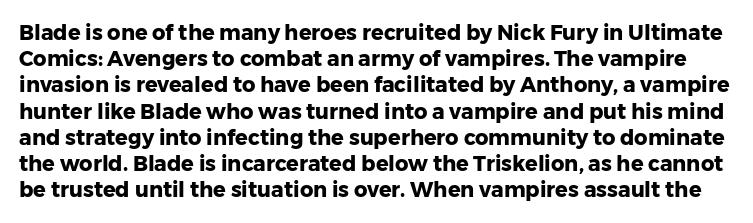
Observe the ordinary spacing: letters are neighbours, not strangers. Compared with an ordinary text face, these strokes are far heavier — a full bold. Each new line begins a customary step beneath the previous one. If you drew a line through each stem, it would be perfectly vertical.
